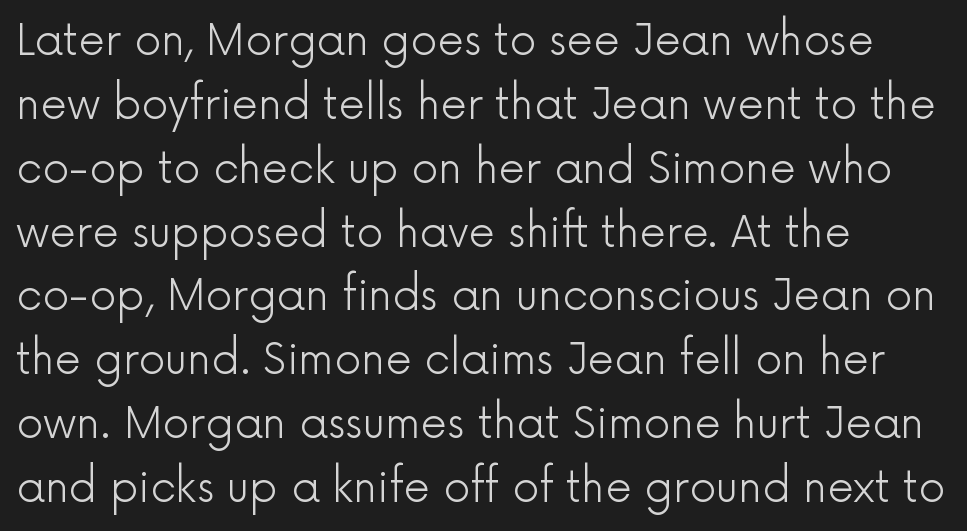
Caption: multi-line text, flush left, ragged right. Serif or sans? Sans — the stroke terminals are bare. The zone under the glyphs is completely vacant. Line spacing here is normal. Spacing verdict: proportional, widths tailored to each character.
